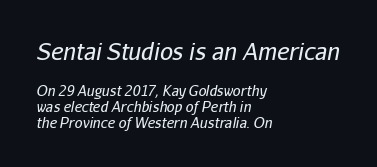
Q: Is the text bold? A: No.
Q: Is the text italic (slanted)? A: Yes, it leans right by about 11 degrees.
Q: Is the text underlined? A: No.
Q: How is the paragraph aligned? A: Left-aligned.
Q: Is the spacing between letters normal or unusually wide? A: Normal.
Q: Is the spacing between lines tight, normal or loose? A: Tight.
Q: Which block of text is set in a larger size, the first (top) or the second (bottom)? A: The first (top) one.
